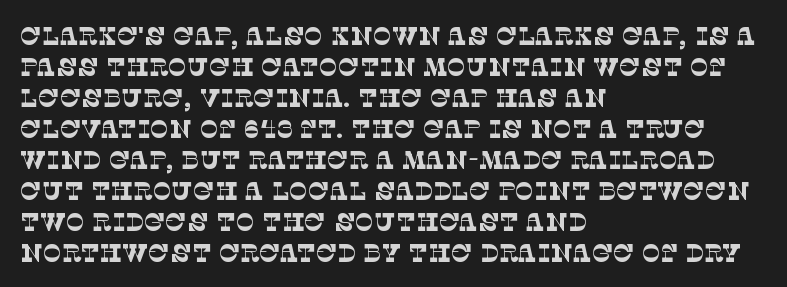
Q: Is the text bold? A: No.
Q: Is the text underlined? A: No.
Q: How is the paragraph aligned? A: Left-aligned.
Q: Is the spacing between letters normal or unusually wide? A: Normal.
